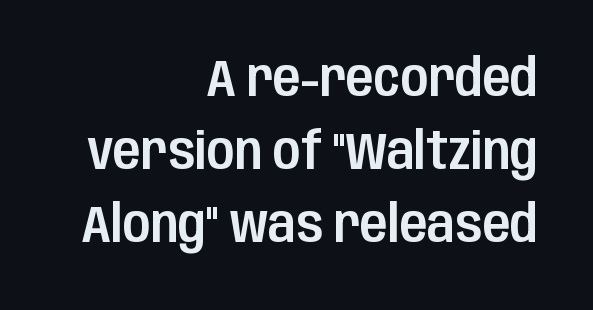
The image shows 51 px condensed sans-serif type, upright; set right-aligned, normal line spacing (1.43x), normal letter spacing, not underlined; low stroke contrast and a large x-height.
